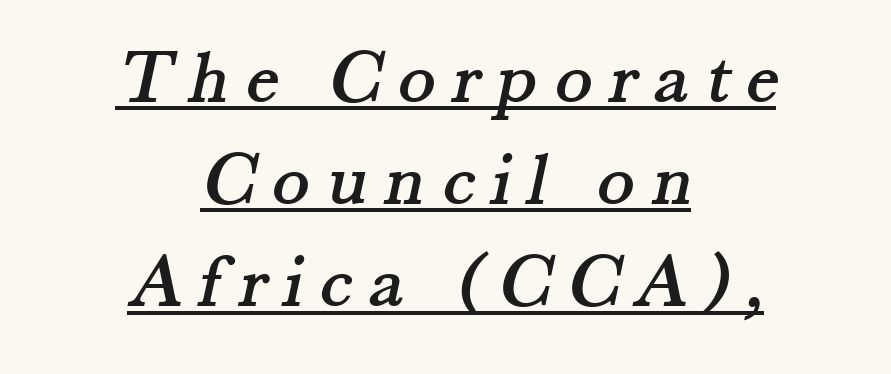
{"serif": "yes", "width": "normal", "stroke_contrast": "medium", "x_height": "small", "monospaced": "no", "underline": "yes", "align": "center", "line_spacing": "normal", "line_spacing_ratio": 1.31, "letter_spacing": "wide", "letter_spacing_em": 0.21, "glyph_px": 78}
